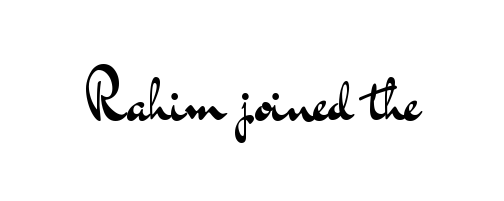
The image shows 62 px regular-weight, wide sans-serif type; set normal letter spacing, not underlined; medium stroke contrast and a small x-height.
